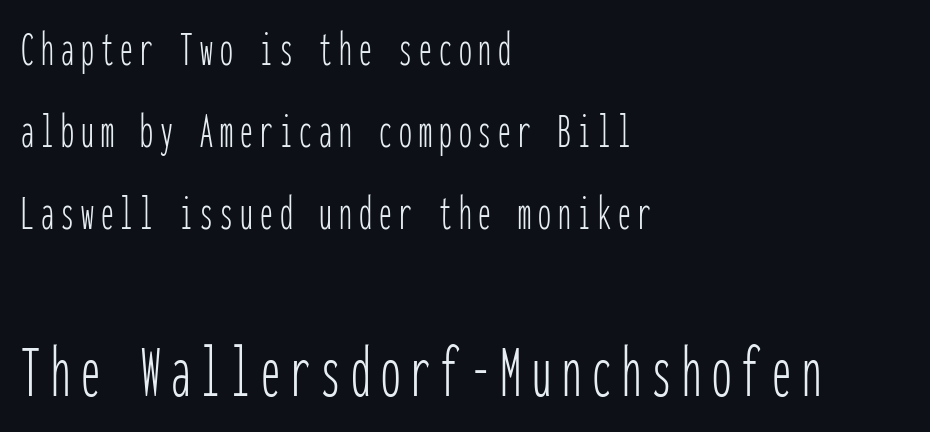
The image shows 77 px thin, condensed sans-serif type, upright, monospaced; set left-aligned, normal line spacing (1.61x), not underlined; the second (bottom) block is 1.51x larger; low stroke contrast and a medium x-height.
